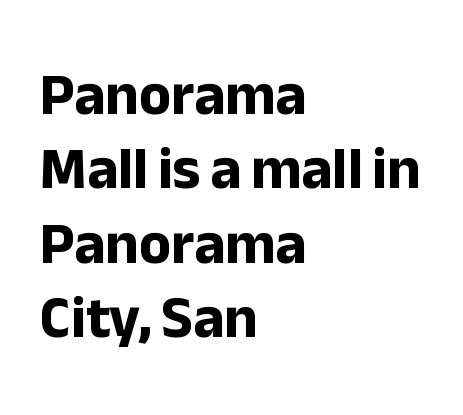
Students, this is bold: see how much ink each stroke carries. The rendering uses natural spacing where letterforms have individual widths. One-word summary of the alignment: left. Does the type have serifs? No, each stem ends abruptly. The passage shown stacks its lines at a standard gap. A roman cut, with each character standing at attention.
